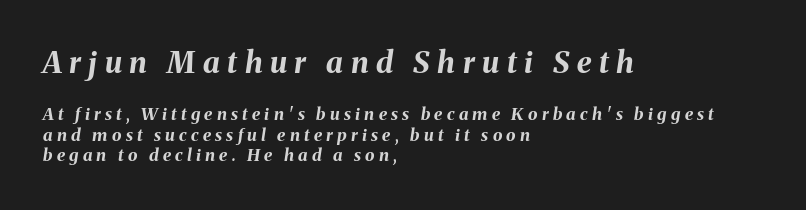
Q: Is the text bold? A: Yes.
Q: Is the text italic (slanted)? A: Yes, it leans right by about 8 degrees.
Q: Is the text underlined? A: No.
Q: How is the paragraph aligned? A: Left-aligned.
Q: Is the spacing between letters normal or unusually wide? A: Unusually wide.
Q: Which block of text is set in a larger size, the first (top) or the second (bottom)? A: The first (top) one.
Q: Width (condensed, normal, or wide)? A: Normal.
Q: Stroke contrast? A: Medium.
Q: x-height? A: Medium.
Q: Monospaced? A: No.
